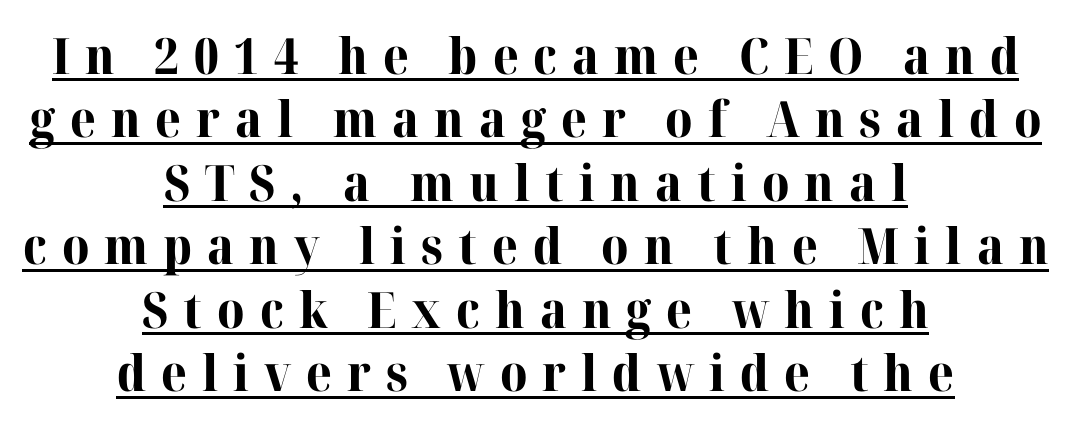
Q: Is the text bold? A: Yes.
Q: Is the text italic (slanted)? A: No, it is upright.
Q: Is the typeface a serif or a sans-serif typeface? A: Serif.
Q: Is the text underlined? A: Yes.
Q: How is the paragraph aligned? A: Centered.
Q: Is the spacing between letters normal or unusually wide? A: Unusually wide.
Q: Is the spacing between lines tight, normal or loose? A: Normal.
Q: Width (condensed, normal, or wide)? A: Normal.
Q: Stroke contrast? A: High.
Q: x-height? A: Medium.
Q: Monospaced? A: No.
